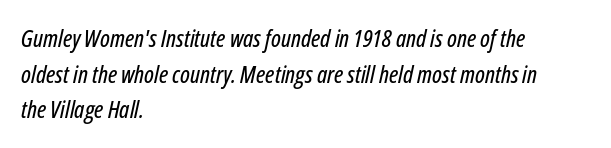
The image shows 24 px text type, italic (leaning right); set left-aligned, normal line spacing (1.48x), normal letter spacing, not underlined.
